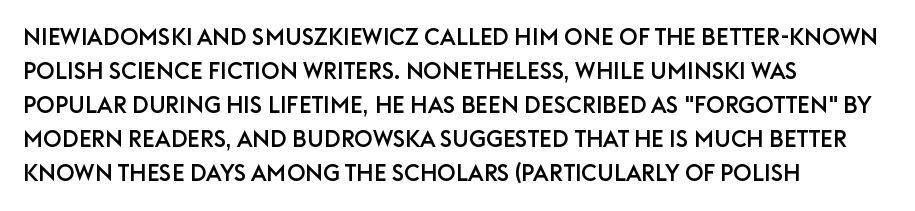
Q: Is the text italic (slanted)? A: No, it is upright.
Q: Is the text underlined? A: No.
Q: How is the paragraph aligned? A: Left-aligned.
Q: Is the spacing between letters normal or unusually wide? A: Normal.
Q: Is the spacing between lines tight, normal or loose? A: Normal.
